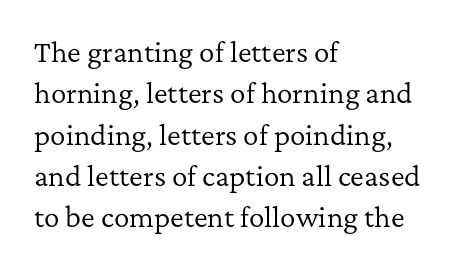
Q: Is the text bold? A: No.
Q: Is the text italic (slanted)? A: No, it is upright.
Q: Is the text underlined? A: No.
Q: How is the paragraph aligned? A: Left-aligned.
Q: Is the spacing between letters normal or unusually wide? A: Normal.
Q: Is the spacing between lines tight, normal or loose? A: Normal.
